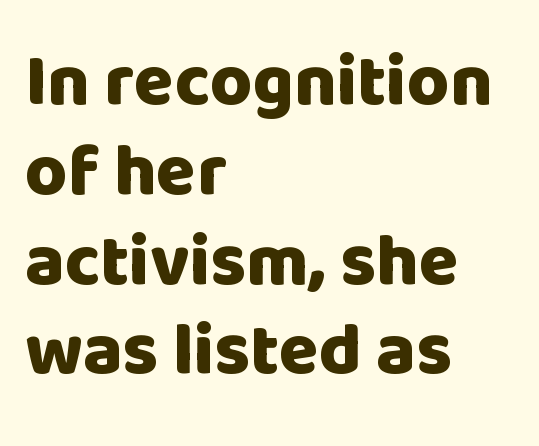
{"serif": "no", "italic": "no", "bold": "yes", "weight": "heavy", "width": "normal", "stroke_contrast": "low", "x_height": "large", "monospaced": "no", "underline": "no", "align": "left", "line_spacing_ratio": 1.23, "letter_spacing": "normal", "letter_spacing_em": 0.0, "glyph_px": 73}
